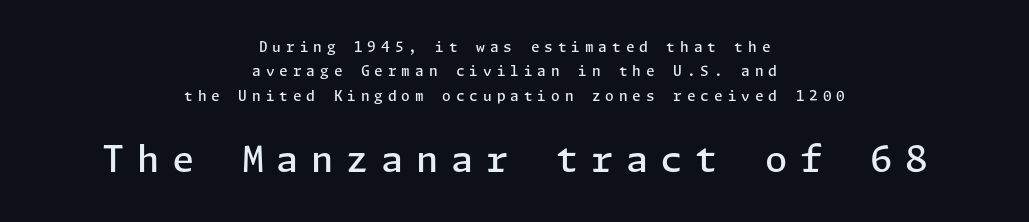
Q: Is the text bold? A: Semi-bold.
Q: Is the text italic (slanted)? A: No, it is upright.
Q: Is the typeface a serif or a sans-serif typeface? A: Sans-serif.
Q: Is the text underlined? A: No.
Q: How is the paragraph aligned? A: Centered.
Q: Is the spacing between letters normal or unusually wide? A: Unusually wide.
Q: Which block of text is set in a larger size, the first (top) or the second (bottom)? A: The second (bottom) one.
Q: Width (condensed, normal, or wide)? A: Normal.
Q: Stroke contrast? A: Low.
Q: x-height? A: Medium.
